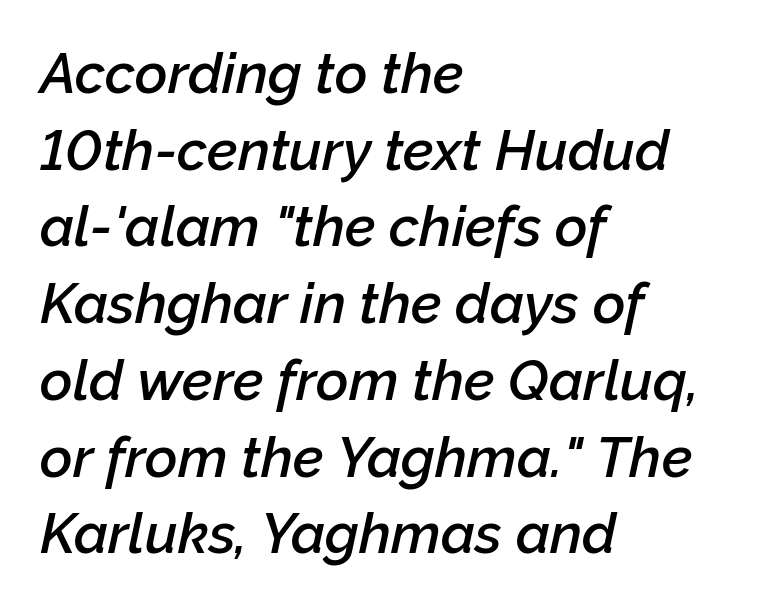
{"italic": "yes", "lean": "right", "slant_degrees": 12, "bold": "semi", "weight": "semibold", "width": "normal", "stroke_contrast": "low", "x_height": "medium", "monospaced": "no", "underline": "no", "align": "left", "line_spacing": "normal", "line_spacing_ratio": 1.37, "letter_spacing": "normal", "letter_spacing_em": 0.0, "glyph_px": 56}
